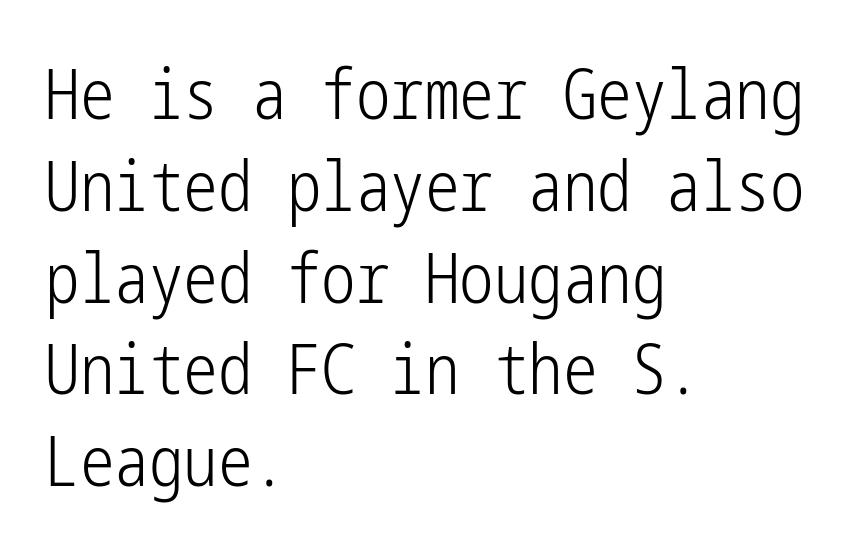
The image shows 69 px light, condensed sans-serif type, upright; set left-aligned, normal line spacing (1.33x), normal letter spacing, not underlined; low stroke contrast and a medium x-height.
